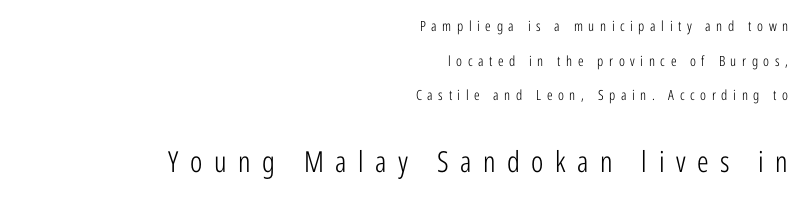
The image shows 29 px light, condensed sans-serif type, upright; set right-aligned, loose line spacing (2.47x), unusually wide letter spacing (+0.4 em), not underlined; the second (bottom) block is 2.07x larger; low stroke contrast and a medium x-height.
